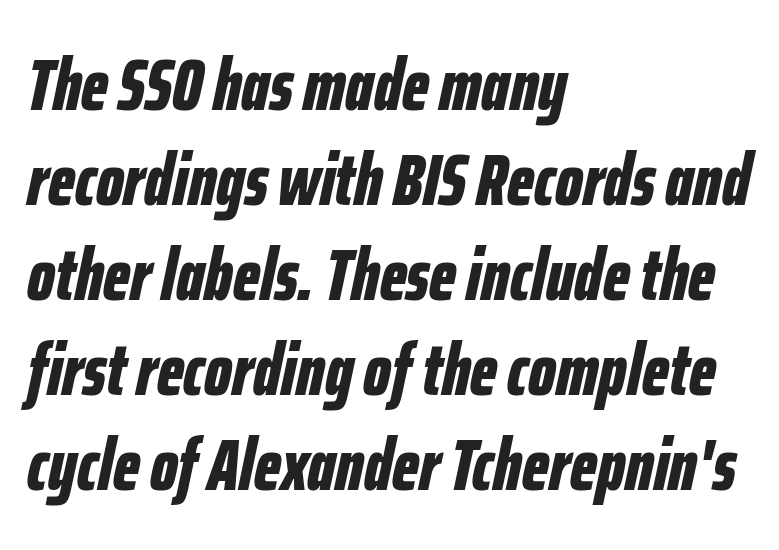
Q: Is the text bold? A: Yes.
Q: Is the text italic (slanted)? A: Yes, it leans right by about 12 degrees.
Q: Is the text underlined? A: No.
Q: How is the paragraph aligned? A: Left-aligned.
Q: Is the spacing between letters normal or unusually wide? A: Normal.
Q: Is the spacing between lines tight, normal or loose? A: Normal.
Q: Width (condensed, normal, or wide)? A: Condensed.
Q: Stroke contrast? A: Low.
Q: x-height? A: Medium.
Q: Monospaced? A: No.
